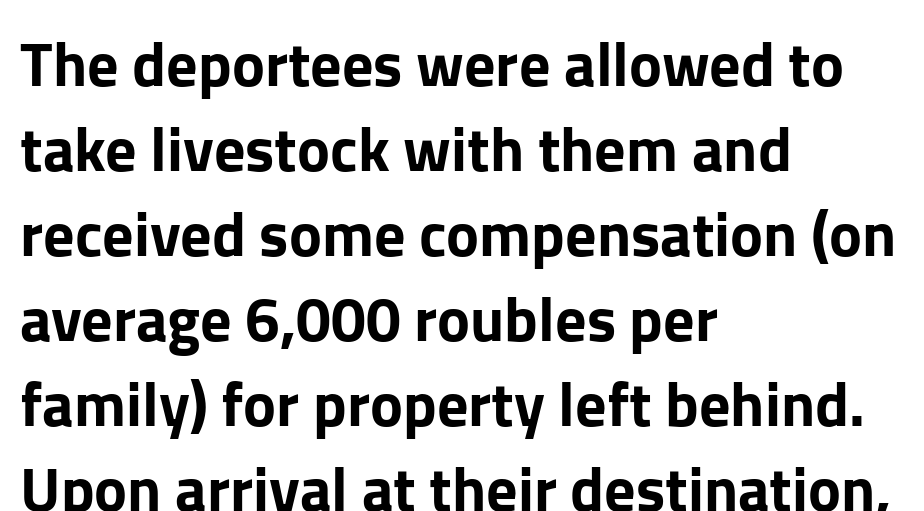
Q: Is the text italic (slanted)? A: No, it is upright.
Q: Is the typeface a serif or a sans-serif typeface? A: Sans-serif.
Q: Is the text underlined? A: No.
Q: How is the paragraph aligned? A: Left-aligned.
Q: Is the spacing between letters normal or unusually wide? A: Normal.
Q: Is the spacing between lines tight, normal or loose? A: Normal.
Q: Width (condensed, normal, or wide)? A: Normal.
Q: Stroke contrast? A: Low.
Q: x-height? A: Medium.
Q: Monospaced? A: No.
